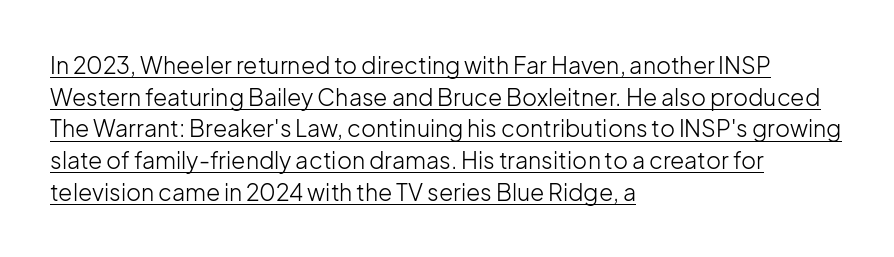
Q: Is the text bold? A: No.
Q: Is the text italic (slanted)? A: No, it is upright.
Q: Is the text underlined? A: Yes.
Q: How is the paragraph aligned? A: Left-aligned.
Q: Is the spacing between letters normal or unusually wide? A: Normal.
Q: Is the spacing between lines tight, normal or loose? A: Normal.
